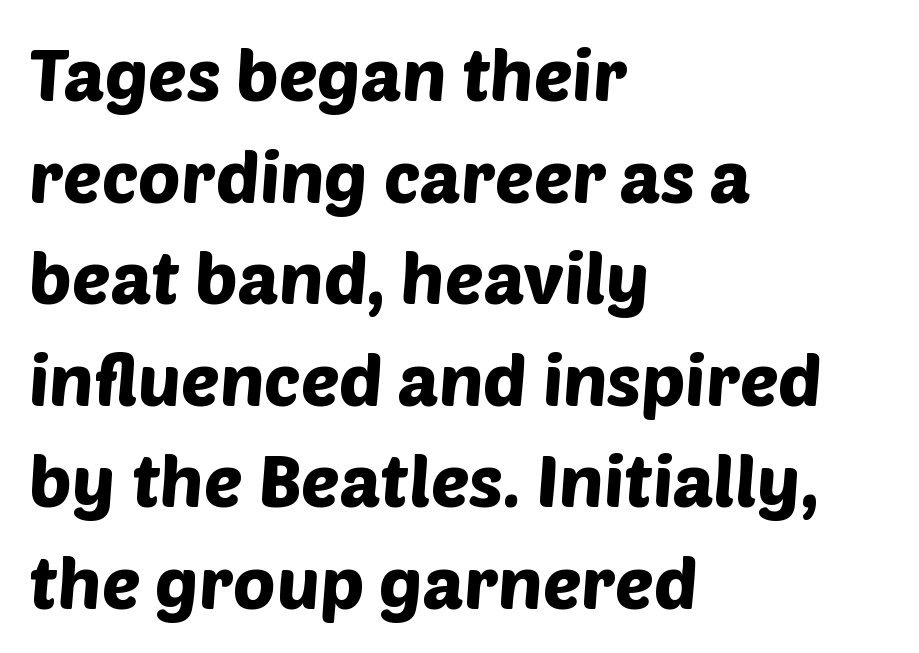
Looks like regular typesetting: each glyph gets only the width it needs. The characters display no serif detailing; their extremities are plain. A typesetter would call this leading conventional body-copy spacing. Reading down the block, your eye returns to a fixed left position each line. Lines of text with bare space underneath.
